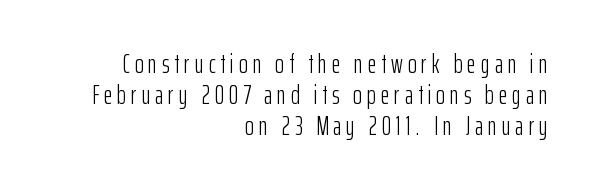
The image shows 27 px text type, upright; set right-aligned, tight line spacing (1.14x), not underlined.
